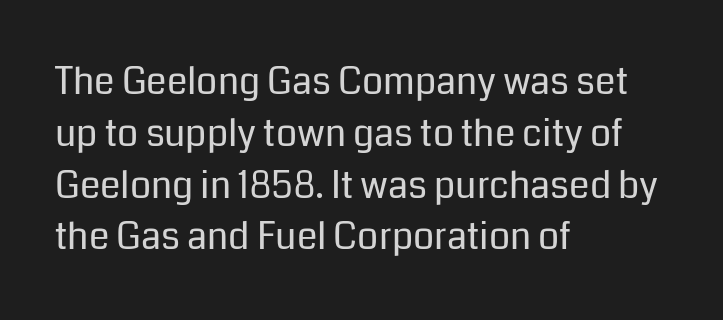
{"serif": "no", "italic": "no", "bold": "no", "weight": "regular", "width": "normal", "stroke_contrast": "low", "x_height": "medium", "monospaced": "no", "underline": "no", "align": "left", "line_spacing": "normal", "line_spacing_ratio": 1.4, "letter_spacing": "normal", "letter_spacing_em": 0.0, "glyph_px": 37}
